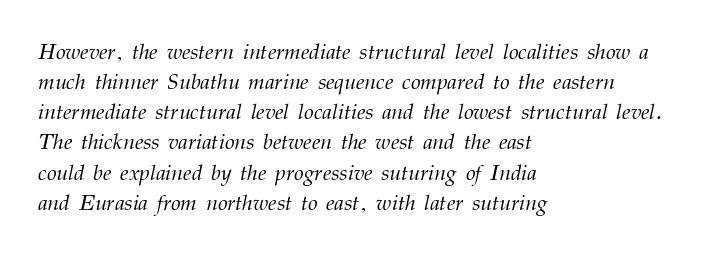
Q: Is the text bold? A: No.
Q: Is the text italic (slanted)? A: Yes, it leans right by about 12 degrees.
Q: Is the text underlined? A: No.
Q: How is the paragraph aligned? A: Left-aligned.
Q: Is the spacing between letters normal or unusually wide? A: Normal.
Q: Is the spacing between lines tight, normal or loose? A: Normal.
